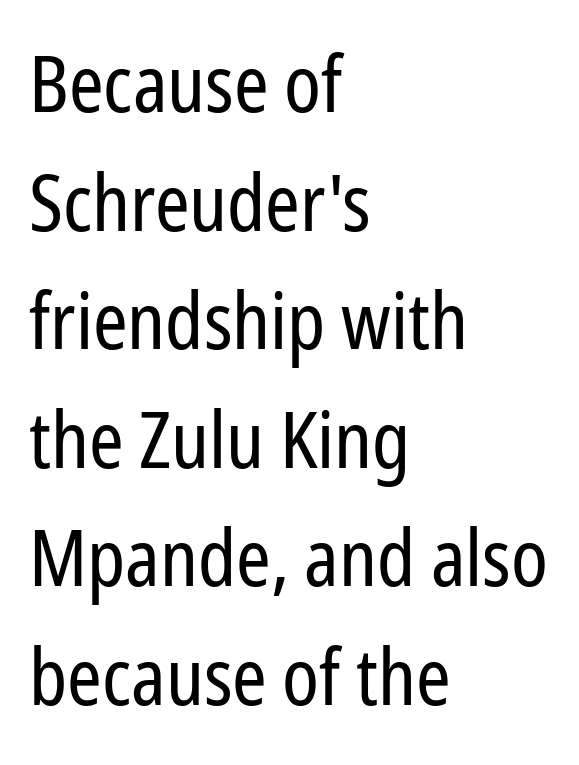
{"serif": "no", "italic": "no", "bold": "no", "weight": "regular", "width": "condensed", "stroke_contrast": "low", "x_height": "medium", "monospaced": "no", "underline": "no", "align": "left", "line_spacing": "normal", "line_spacing_ratio": 1.52, "letter_spacing": "normal", "letter_spacing_em": 0.0, "glyph_px": 78}
